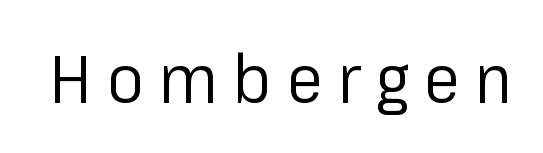
The image shows 68 px regular-weight sans-serif type, upright; set unusually wide letter spacing (+0.22 em), not underlined; low stroke contrast and a medium x-height.
